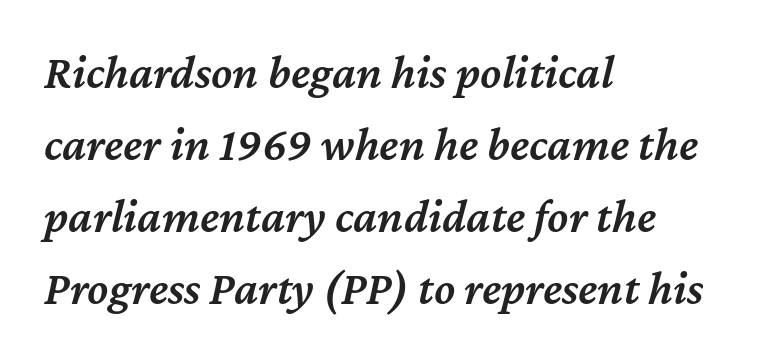
These lines sit exactly where default settings would place them. Teacher's note: observe the even left margin — that is flush-left alignment. Words float on clear page, feet unadorned. Note the varied advance widths — an 'i' is clearly narrower than an 'm'. An italicized treatment has been applied to the whole sample.
